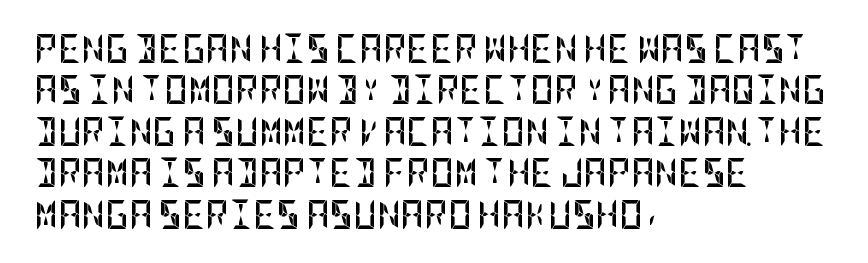
A typesetter would call this zero additional tracking. The lines are quadded left. Designer's note — italics off, roman on. The vertical gap from one line to the next is medium. Compared with an ordinary text face, these strokes are far heavier — a full bold. A typesetter would label this face a sans.
